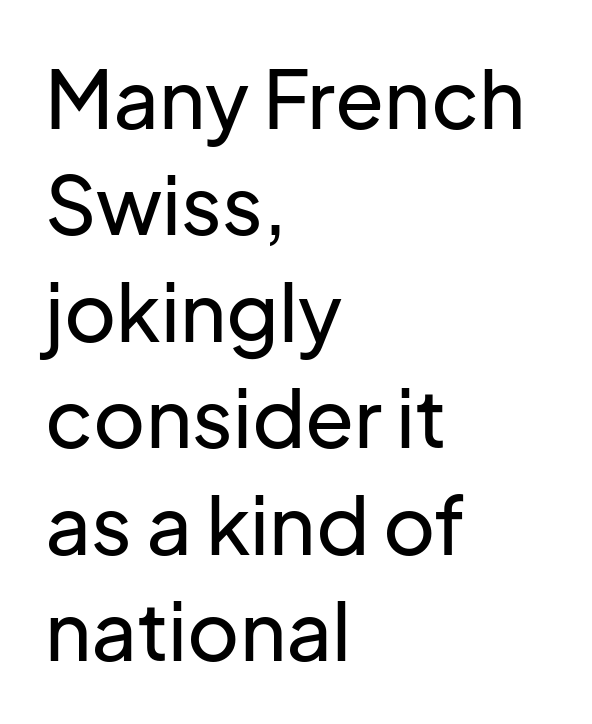
The image shows 80 px sans-serif type, upright; set left-aligned, normal line spacing (1.33x), normal letter spacing, not underlined; low stroke contrast and a medium x-height.
